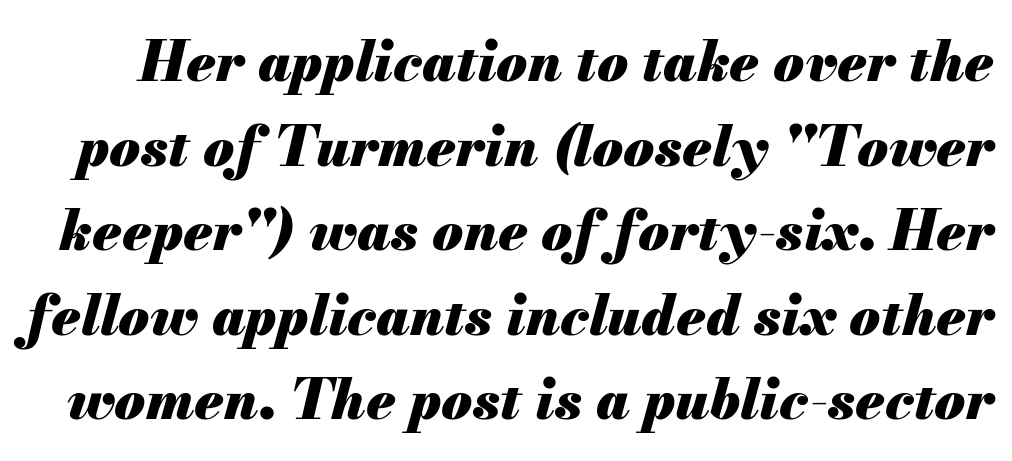
The image shows 56 px heavy type, italic (leaning right); set normal line spacing (1.51x), normal letter spacing, not underlined; medium stroke contrast and a small x-height.
